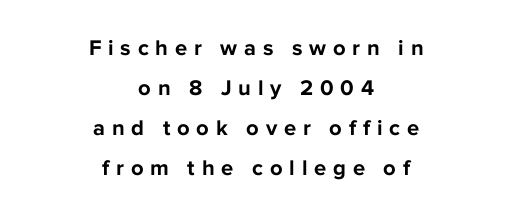
Bold? Absolutely — the strokes are thick and heavy. Each word looks stretched out because of the extra space between its letters. The passage is arranged like a title page — every line centered. Bare-footed words on every line. The type sits square on the baseline with zero lean.
